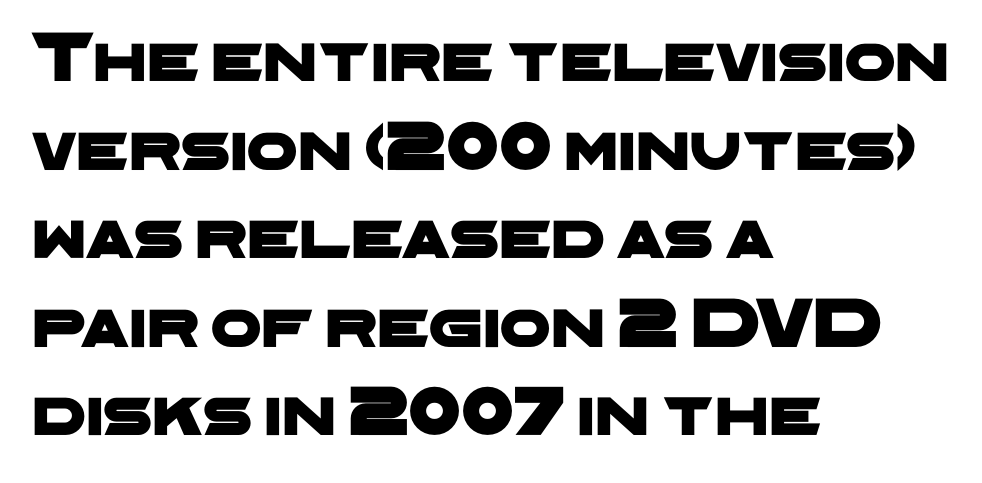
Tracking here is standard; glyphs follow each other at the usual distance. Here the designer chose a conventional face with non-uniform glyph widths. Teacher's note: observe the even left margin — that is flush-left alignment. Nobody drew a line under any word here. Examine the stroke ends and you'll find no serifs.
